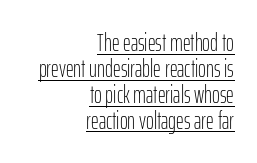
{"italic": "no", "bold": "no", "underline": "yes", "align": "right", "line_spacing": "tight", "line_spacing_ratio": 1.08, "letter_spacing": "normal", "letter_spacing_em": 0.0, "glyph_px": 24}
